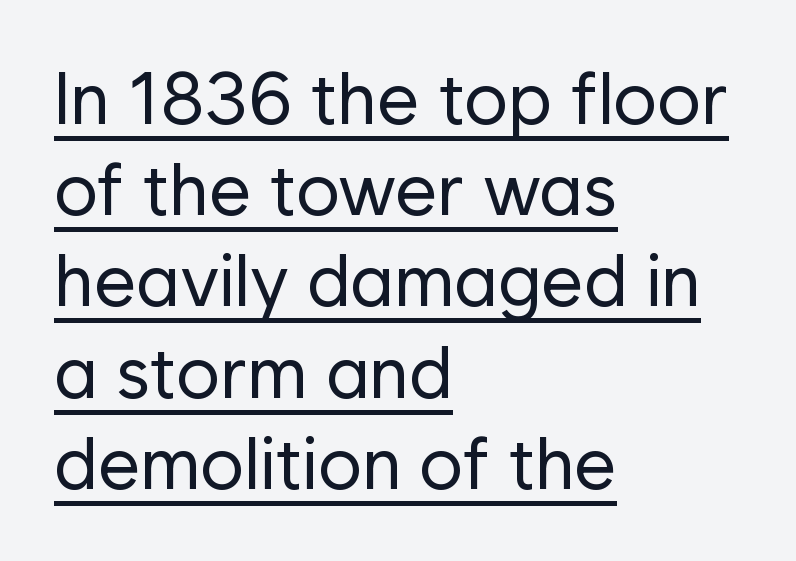
{"serif": "no", "italic": "no", "bold": "no", "weight": "regular", "width": "normal", "stroke_contrast": "low", "x_height": "medium", "monospaced": "no", "underline": "yes", "align": "left", "line_spacing": "normal", "line_spacing_ratio": 1.25, "letter_spacing": "normal", "letter_spacing_em": 0.0, "glyph_px": 73}
